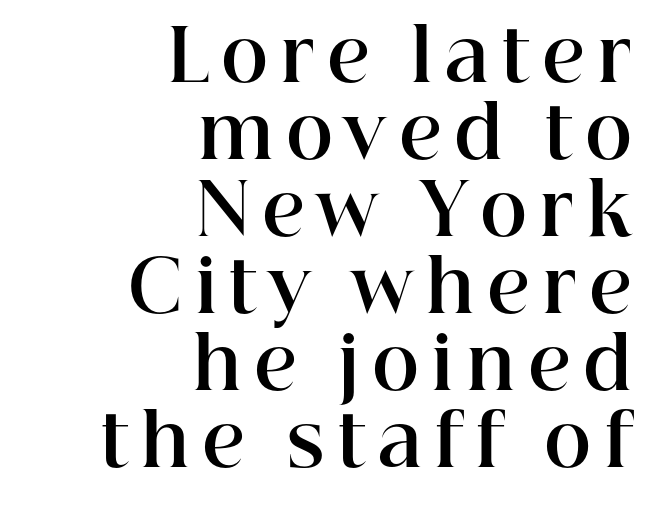
Q: Is the text bold? A: Yes.
Q: Is the text italic (slanted)? A: No, it is upright.
Q: Is the typeface a serif or a sans-serif typeface? A: Serif.
Q: Is the text underlined? A: No.
Q: How is the paragraph aligned? A: Right-aligned.
Q: Is the spacing between lines tight, normal or loose? A: Tight.
Q: Width (condensed, normal, or wide)? A: Normal.
Q: Stroke contrast? A: High.
Q: x-height? A: Medium.
Q: Monospaced? A: No.
